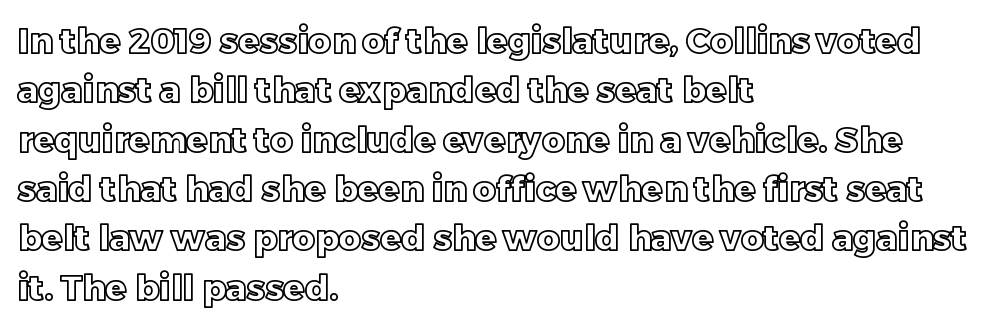
The image shows 35 px text type, upright; set left-aligned, normal line spacing (1.41x), normal letter spacing, not underlined; a large x-height.
